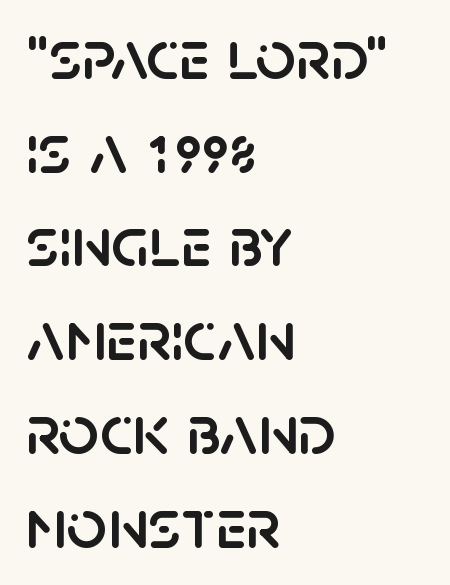
Check the space under the baseline: it is left empty. What kind of face is this? One without serifs — a sans. The type sits square on the baseline with zero lean. One glance says typical: line gaps are just what's usual. Notice how the passage keeps a crisp vertical edge on the left only.
